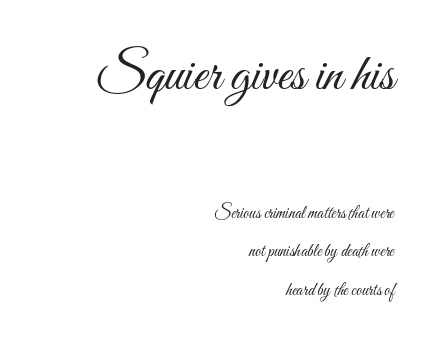
Q: Is the text bold? A: No.
Q: Is the text italic (slanted)? A: Yes.
Q: Is the text underlined? A: No.
Q: How is the paragraph aligned? A: Right-aligned.
Q: Is the spacing between letters normal or unusually wide? A: Normal.
Q: Is the spacing between lines tight, normal or loose? A: Loose.
Q: Which block of text is set in a larger size, the first (top) or the second (bottom)? A: The first (top) one.
Q: Width (condensed, normal, or wide)? A: Condensed.
Q: Stroke contrast? A: Medium.
Q: x-height? A: Small.
Q: Monospaced? A: No.
